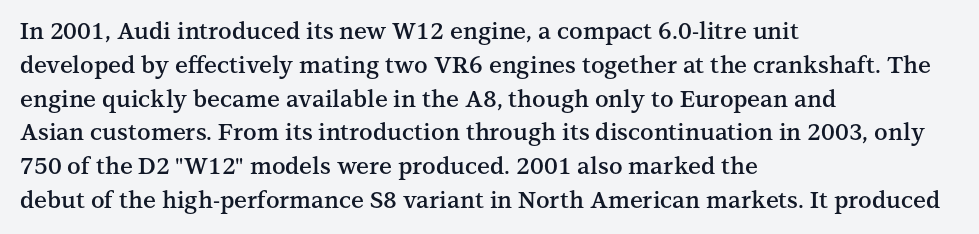
The image shows 23 px text type, upright; set left-aligned, normal line spacing (1.47x), normal letter spacing, not underlined.
